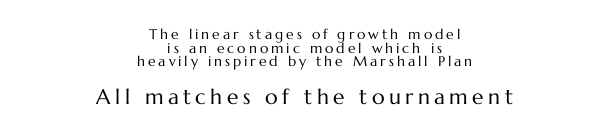
The later block is typeset at a bigger size than the earlier block. No word sits above an underline. Do the letters lean? They stand straight. Each line is balanced around a shared central axis. The characters are drawn with everyday or finer stroke widths. The letters are spread apart with noticeably loose tracking.
